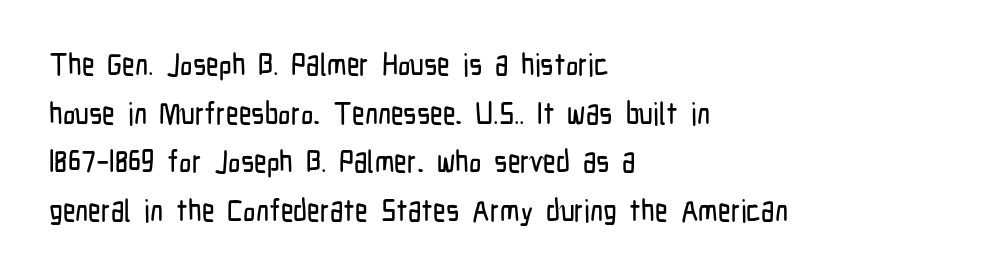
The image shows 31 px condensed sans-serif type, upright; set left-aligned, normal line spacing (1.57x), normal letter spacing, not underlined; low stroke contrast and a medium x-height.
